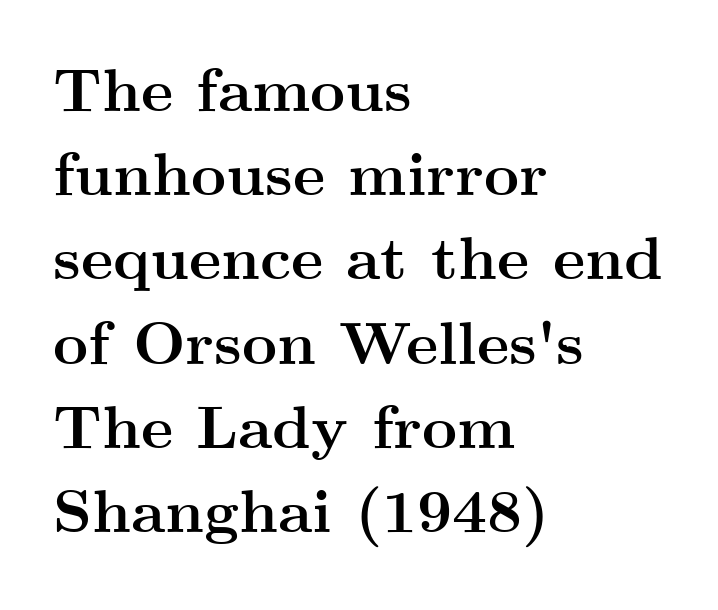
The image shows 61 px semibold, wide serif type, upright; set left-aligned, normal line spacing (1.38x), normal letter spacing, not underlined; medium stroke contrast and a small x-height.
